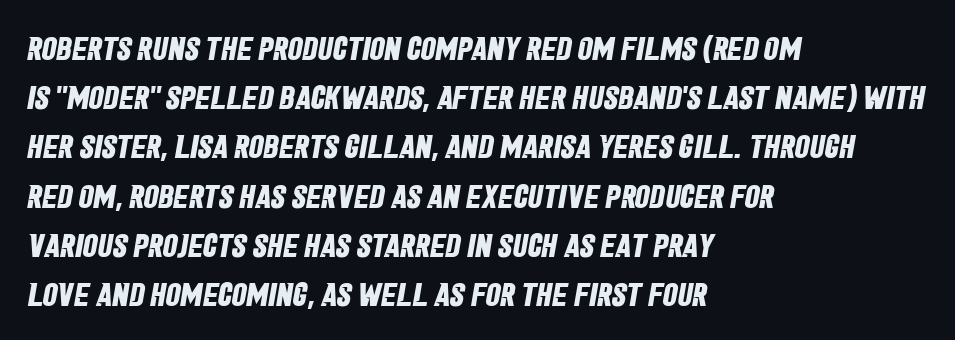
Q: Is the text bold? A: Yes.
Q: Is the typeface a serif or a sans-serif typeface? A: Sans-serif.
Q: Is the text underlined? A: No.
Q: How is the paragraph aligned? A: Left-aligned.
Q: Is the spacing between letters normal or unusually wide? A: Normal.
Q: Is the spacing between lines tight, normal or loose? A: Normal.
Q: Width (condensed, normal, or wide)? A: Condensed.
Q: Stroke contrast? A: Low.
Q: x-height? A: Large.
Q: Monospaced? A: No.
